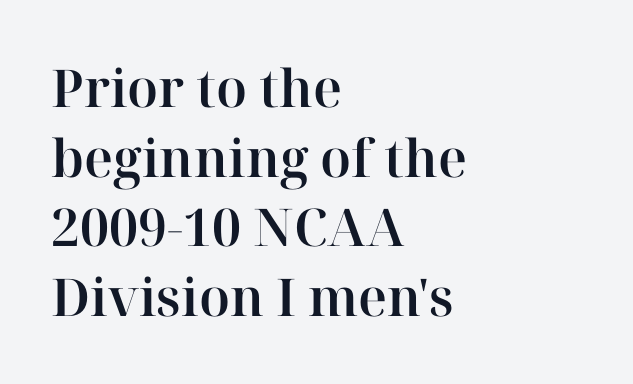
{"serif": "yes", "italic": "no", "width": "normal", "stroke_contrast": "high", "x_height": "medium", "monospaced": "no", "underline": "no", "align": "left", "line_spacing": "normal", "line_spacing_ratio": 1.34, "letter_spacing": "normal", "letter_spacing_em": 0.0, "glyph_px": 52}
